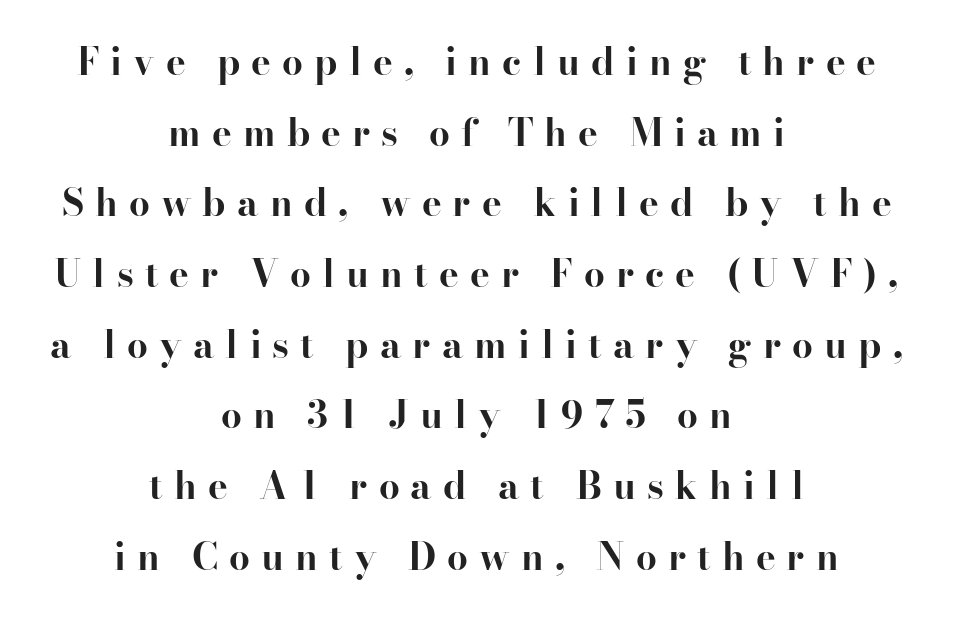
Q: Is the text bold? A: Yes.
Q: Is the text italic (slanted)? A: No, it is upright.
Q: Is the typeface a serif or a sans-serif typeface? A: Serif.
Q: Is the text underlined? A: No.
Q: How is the paragraph aligned? A: Centered.
Q: Is the spacing between letters normal or unusually wide? A: Unusually wide.
Q: Is the spacing between lines tight, normal or loose? A: Loose.
Q: Width (condensed, normal, or wide)? A: Normal.
Q: Stroke contrast? A: High.
Q: x-height? A: Small.
Q: Monospaced? A: No.
